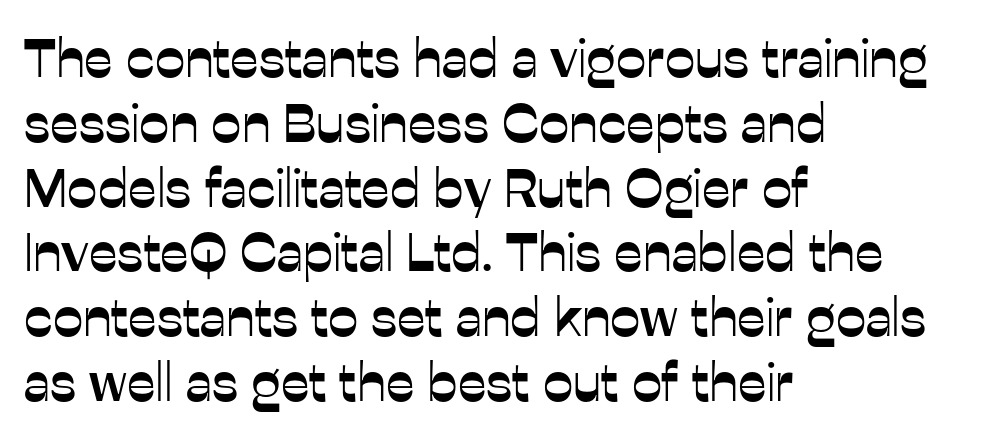
The image shows 54 px sans-serif type, upright; set left-aligned, line spacing 1.2x, normal letter spacing, not underlined; low stroke contrast and a medium x-height.
